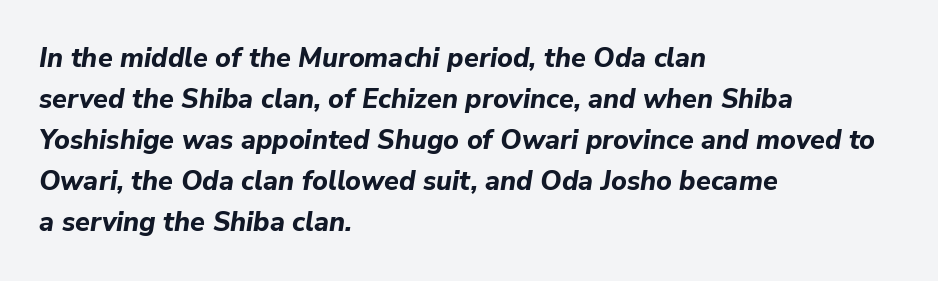
Q: Is the text bold? A: Yes.
Q: Is the text italic (slanted)? A: Yes, it leans right by about 9 degrees.
Q: Is the text underlined? A: No.
Q: How is the paragraph aligned? A: Left-aligned.
Q: Is the spacing between letters normal or unusually wide? A: Normal.
Q: Is the spacing between lines tight, normal or loose? A: Normal.
